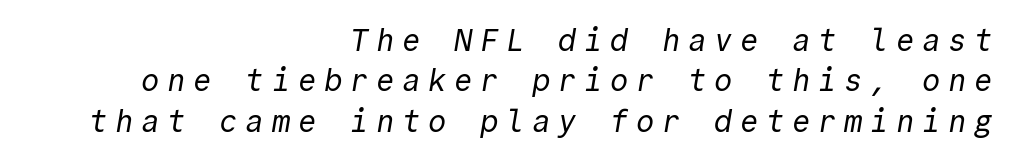
The image shows 31 px regular-weight sans-serif type, monospaced; set right-aligned, normal line spacing (1.3x), unusually wide letter spacing (+0.24 em), not underlined; a medium x-height.
